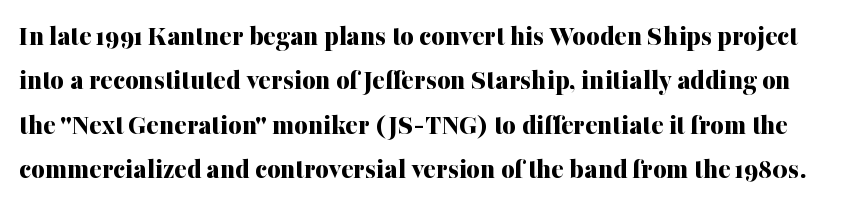
The image shows 29 px bold serif type, upright; set normal line spacing (1.53x), normal letter spacing, not underlined; medium stroke contrast and a medium x-height.
